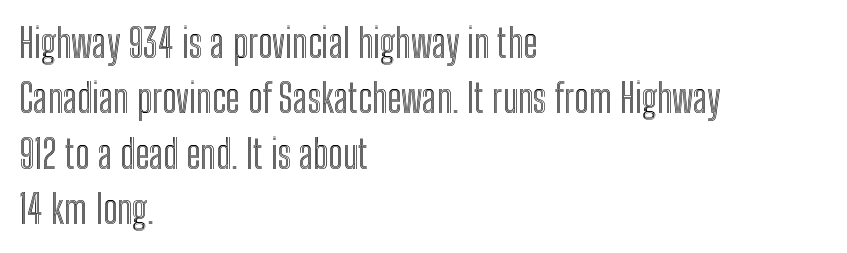
Q: Is the text italic (slanted)? A: No, it is upright.
Q: Is the text underlined? A: No.
Q: How is the paragraph aligned? A: Left-aligned.
Q: Is the spacing between letters normal or unusually wide? A: Normal.
Q: Is the spacing between lines tight, normal or loose? A: Normal.
Q: Width (condensed, normal, or wide)? A: Condensed.
Q: x-height? A: Medium.
Q: Monospaced? A: No.
